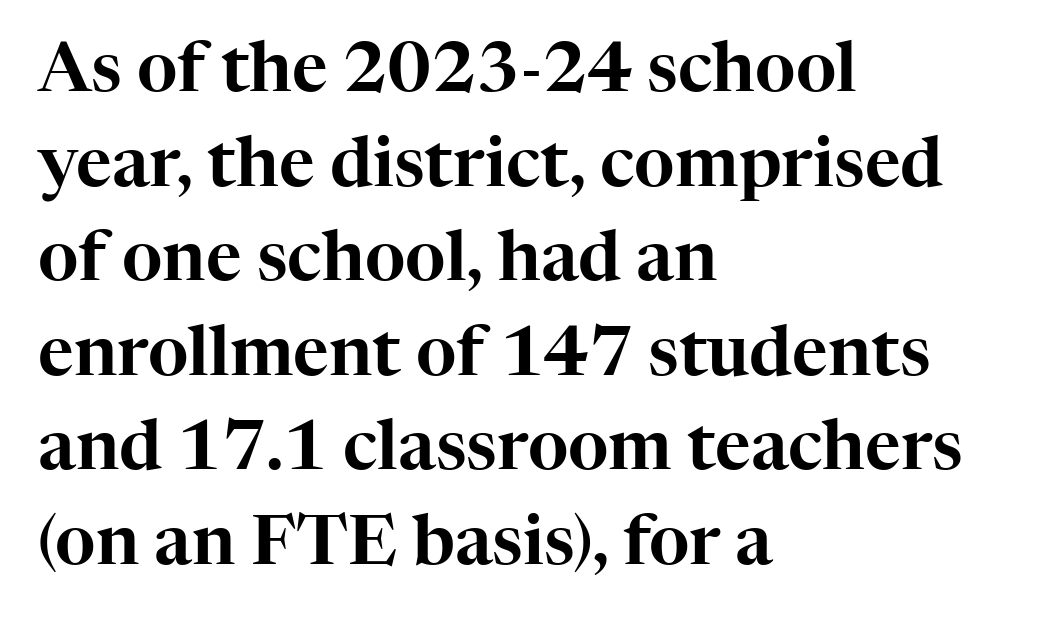
Q: Is the text italic (slanted)? A: No, it is upright.
Q: Is the typeface a serif or a sans-serif typeface? A: Serif.
Q: Is the text underlined? A: No.
Q: How is the paragraph aligned? A: Left-aligned.
Q: Is the spacing between letters normal or unusually wide? A: Normal.
Q: Is the spacing between lines tight, normal or loose? A: Normal.
Q: Width (condensed, normal, or wide)? A: Normal.
Q: Stroke contrast? A: High.
Q: x-height? A: Medium.
Q: Monospaced? A: No.
